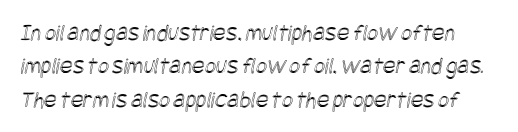
The image shows 24 px text type; set normal line spacing (1.39x), normal letter spacing, not underlined.
